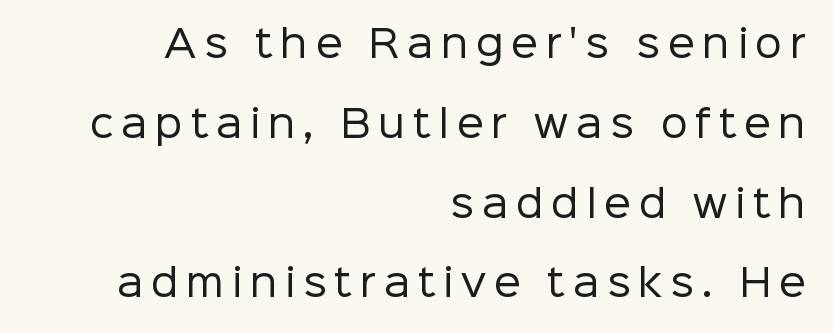
Is this a fixed-width face? No — the glyphs have proportional, varying widths. The area under the type is left untouched. Vertical stems look standard width or narrower in stroke. The letterforms stand isolated, each surrounded by extra space. The passage shown is typeset with a sans-serif family.
